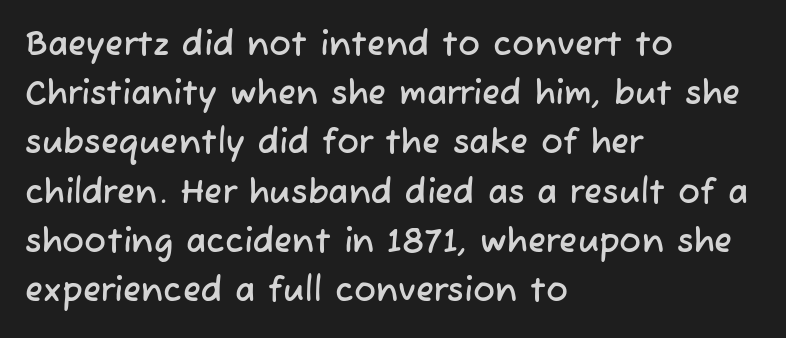
Q: Is the typeface a serif or a sans-serif typeface? A: Sans-serif.
Q: Is the text underlined? A: No.
Q: How is the paragraph aligned? A: Left-aligned.
Q: Is the spacing between letters normal or unusually wide? A: Normal.
Q: Is the spacing between lines tight, normal or loose? A: Normal.
Q: Width (condensed, normal, or wide)? A: Normal.
Q: Stroke contrast? A: Low.
Q: x-height? A: Medium.
Q: Monospaced? A: No.
